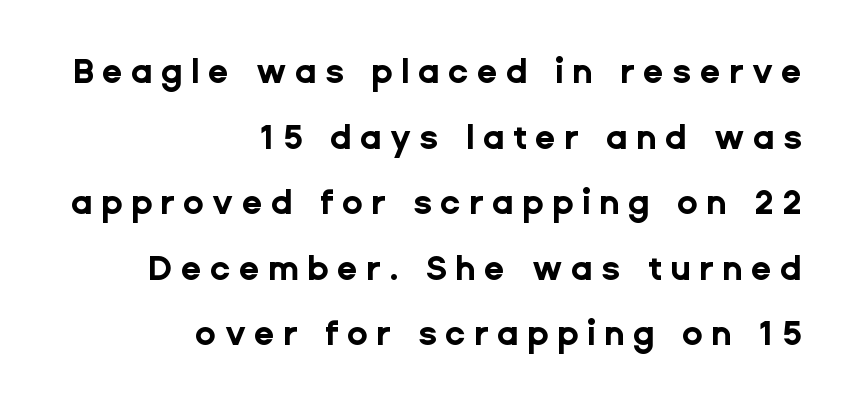
The image shows 34 px bold sans-serif type, upright; set right-aligned, loose line spacing (1.93x), unusually wide letter spacing (+0.24 em), not underlined; low stroke contrast and a medium x-height.
